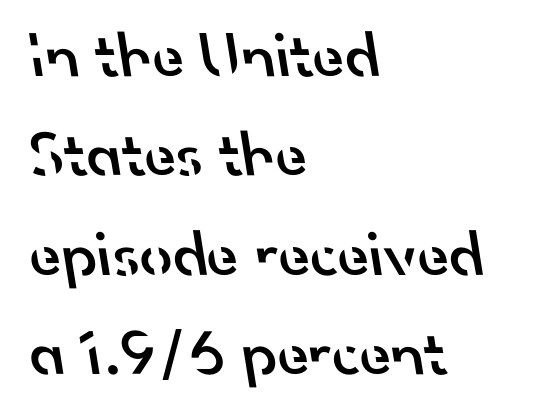
The image shows 65 px semibold sans-serif type; set left-aligned, normal line spacing (1.53x), normal letter spacing, not underlined; low stroke contrast and a small x-height.
